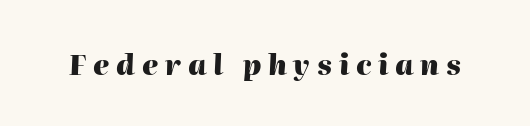
Type without underlining. There's an unmistakable incline to the writing here. Do the characters align in a grid? No, the font is proportional. Spacing between characters has been opened up far beyond the box default. Strong, thick strokes mark this as bold type.
